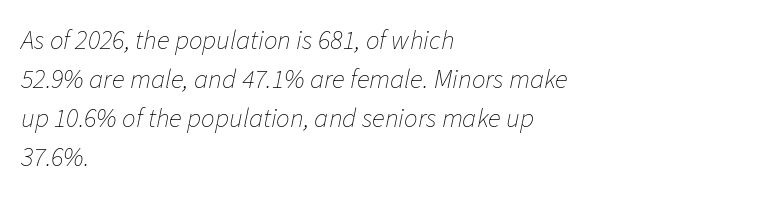
The image shows 27 px text type, italic (leaning right); set left-aligned, normal line spacing (1.45x), normal letter spacing, not underlined.
